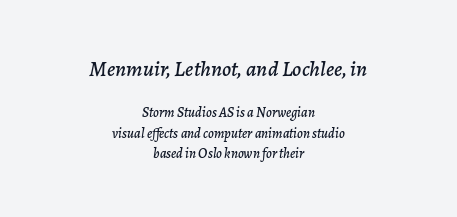
Q: Is the text italic (slanted)? A: Yes, it leans right by about 7 degrees.
Q: Is the text underlined? A: No.
Q: How is the paragraph aligned? A: Centered.
Q: Is the spacing between letters normal or unusually wide? A: Normal.
Q: Is the spacing between lines tight, normal or loose? A: Normal.
Q: Which block of text is set in a larger size, the first (top) or the second (bottom)? A: The first (top) one.
